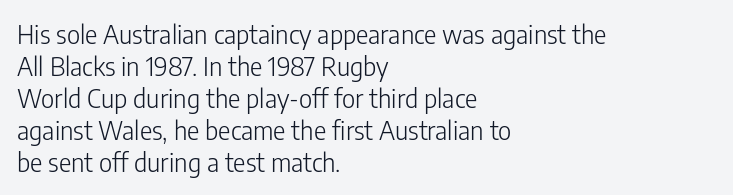
The image shows 26 px text type, upright; set left-aligned, line spacing 1.23x, normal letter spacing, not underlined.
